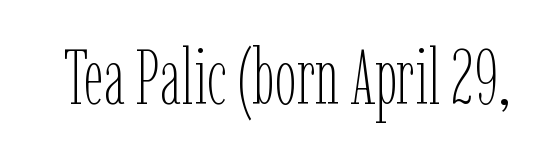
{"italic": "no", "bold": "no", "weight": "thin", "width": "condensed", "stroke_contrast": "low", "x_height": "medium", "monospaced": "no", "underline": "no", "letter_spacing": "normal", "letter_spacing_em": 0.0, "glyph_px": 78}
